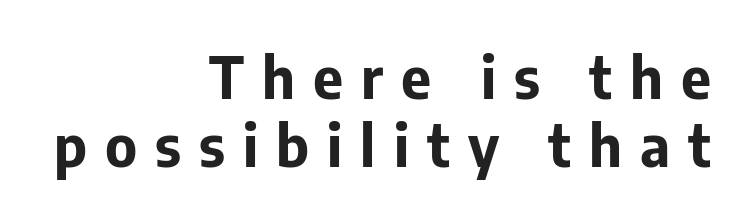
The passage shown is typed in a proportional face where columns would drift. The line texture is sparse and dotted thanks to wide tracking. Regarding serifs, this sample does without them. As a designer I'd log this as weight 700, bold. The lettering stays uniformly vertical, giving the passage a roman look. Reading down the block, your eye finds every line finishing at a fixed right position.
